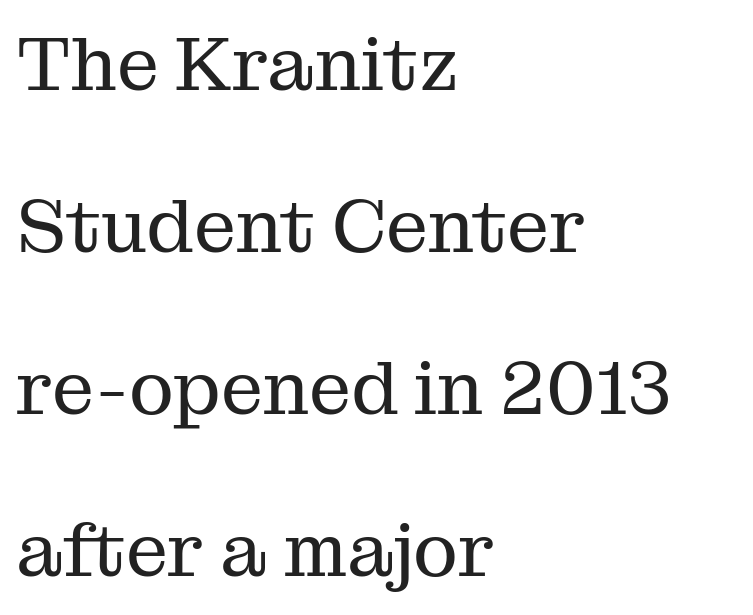
The image shows 75 px regular-weight serif type, upright; set left-aligned, loose line spacing (2.16x), normal letter spacing, not underlined; medium stroke contrast and a medium x-height.
